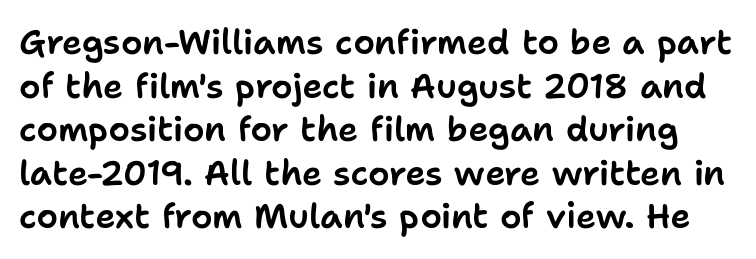
Q: Is the text italic (slanted)? A: No, it is upright.
Q: Is the typeface a serif or a sans-serif typeface? A: Sans-serif.
Q: Is the text underlined? A: No.
Q: Is the spacing between letters normal or unusually wide? A: Normal.
Q: Is the spacing between lines tight, normal or loose? A: Normal.
Q: Width (condensed, normal, or wide)? A: Normal.
Q: Stroke contrast? A: Low.
Q: x-height? A: Medium.
Q: Monospaced? A: No.
